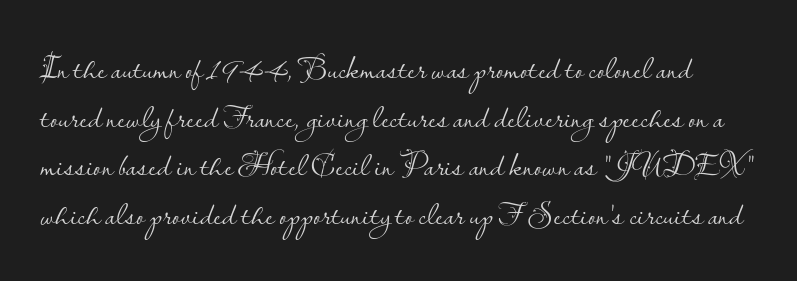
The image shows 34 px light sans-serif type; set normal line spacing (1.43x), normal letter spacing, not underlined; low stroke contrast and a small x-height.
